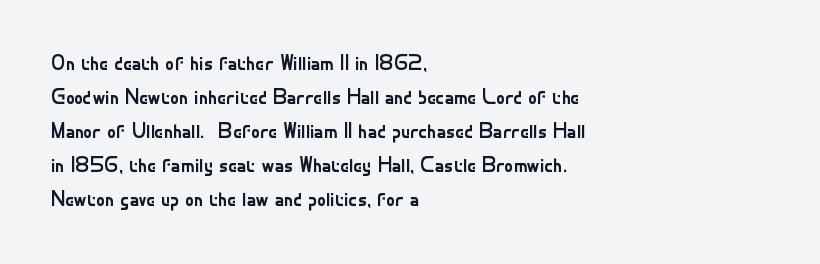
{"italic": "no", "bold": "no", "underline": "no", "align": "left", "line_spacing": "normal", "line_spacing_ratio": 1.55, "letter_spacing": "normal", "letter_spacing_em": 0.0, "glyph_px": 22}
